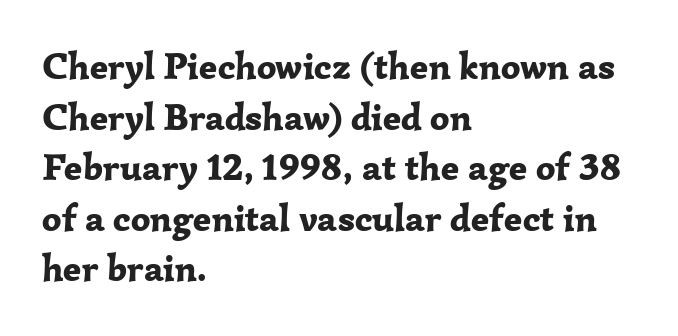
Q: Is the text bold? A: Yes.
Q: Is the text italic (slanted)? A: No, it is upright.
Q: Is the typeface a serif or a sans-serif typeface? A: Serif.
Q: Is the text underlined? A: No.
Q: How is the paragraph aligned? A: Left-aligned.
Q: Is the spacing between letters normal or unusually wide? A: Normal.
Q: Is the spacing between lines tight, normal or loose? A: Normal.
Q: Width (condensed, normal, or wide)? A: Normal.
Q: Stroke contrast? A: Low.
Q: x-height? A: Medium.
Q: Monospaced? A: No.
